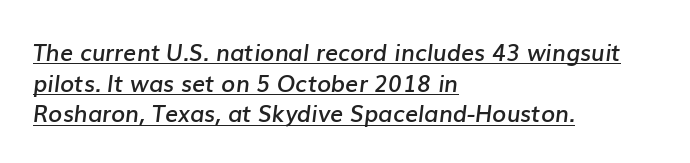
The image shows 23 px text type, italic (leaning right); set left-aligned, normal line spacing (1.33x), normal letter spacing, underlined.
